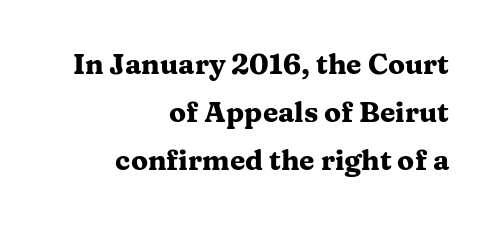
{"serif": "yes", "italic": "no", "bold": "yes", "weight": "heavy", "width": "wide", "stroke_contrast": "medium", "x_height": "medium", "monospaced": "no", "underline": "no", "align": "right", "line_spacing_ratio": 1.72, "letter_spacing": "normal", "letter_spacing_em": 0.0, "glyph_px": 28}
